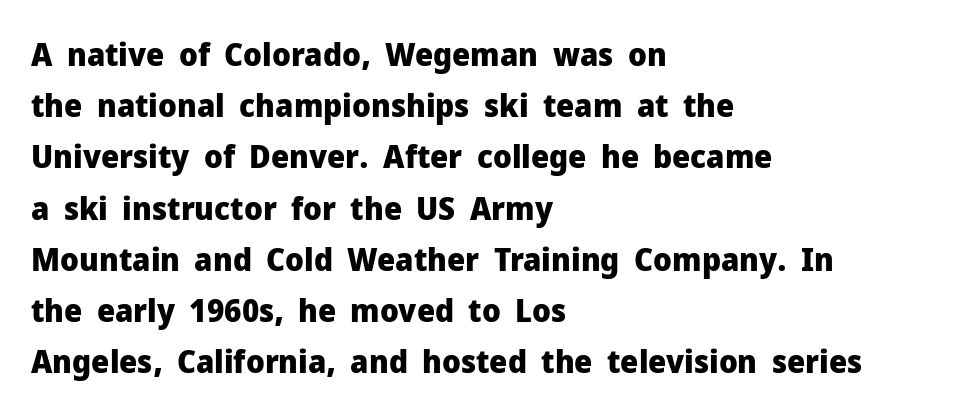
Tracking value appears to be zero — textbook default spacing. Its strokes are broad and dark, the hallmark of bold type. Is there much room between lines? A standard amount, neither cramped nor airy. This sample uses an upright cut, with every glyph sitting square on the baseline. Beneath every word, the page is bare. Unlike a traditional serif, this face leaves its strokes unadorned.
